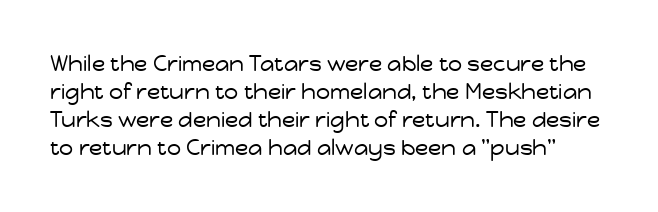
The passage shown is not bold in any degree. Italic? Not at all — the glyphs are vertical. A typesetter would call this leading conventional body-copy spacing. A clean baseline with only descenders dipping below it. Nobody touched the tracking dial on this one.
